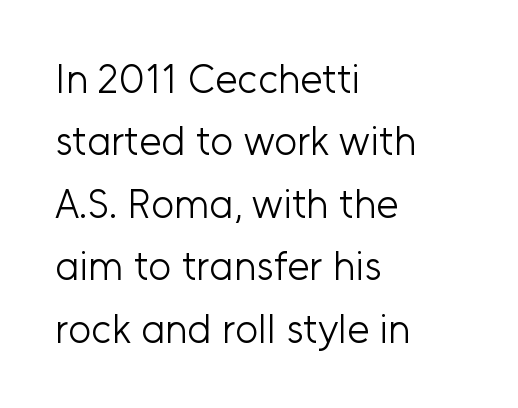
{"serif": "no", "italic": "no", "bold": "no", "weight": "light", "width": "normal", "stroke_contrast": "low", "x_height": "medium", "monospaced": "no", "underline": "no", "align": "left", "line_spacing": "normal", "line_spacing_ratio": 1.56, "letter_spacing": "normal", "letter_spacing_em": 0.0, "glyph_px": 40}
